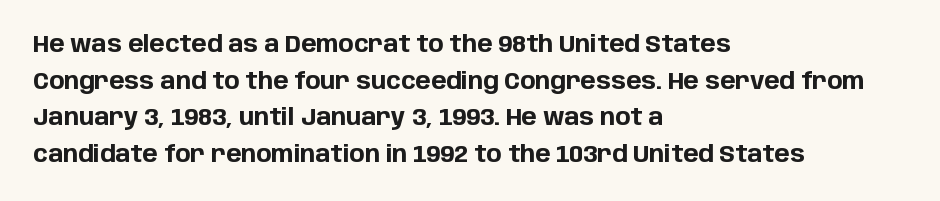
Q: Is the text bold? A: Yes.
Q: Is the text italic (slanted)? A: No, it is upright.
Q: Is the text underlined? A: No.
Q: How is the paragraph aligned? A: Left-aligned.
Q: Is the spacing between letters normal or unusually wide? A: Normal.
Q: Is the spacing between lines tight, normal or loose? A: Normal.
